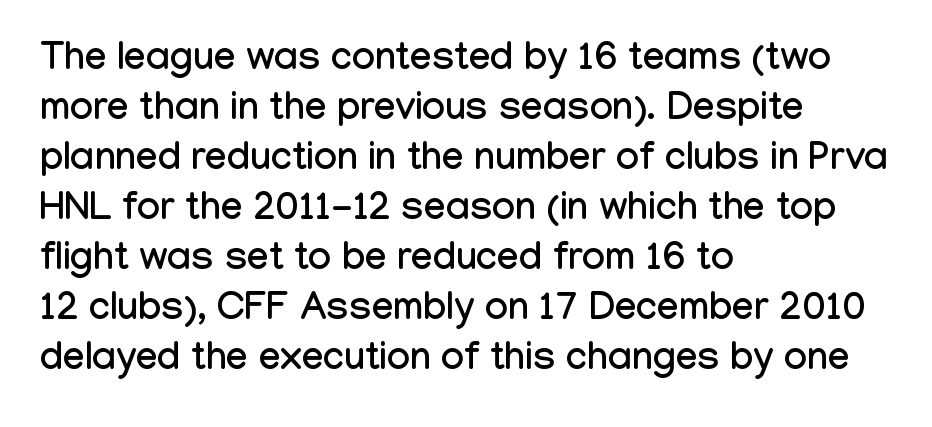
{"serif": "no", "italic": "no", "width": "condensed", "stroke_contrast": "low", "x_height": "medium", "monospaced": "no", "underline": "no", "align": "left", "line_spacing": "normal", "line_spacing_ratio": 1.28, "letter_spacing": "normal", "letter_spacing_em": 0.0, "glyph_px": 39}
